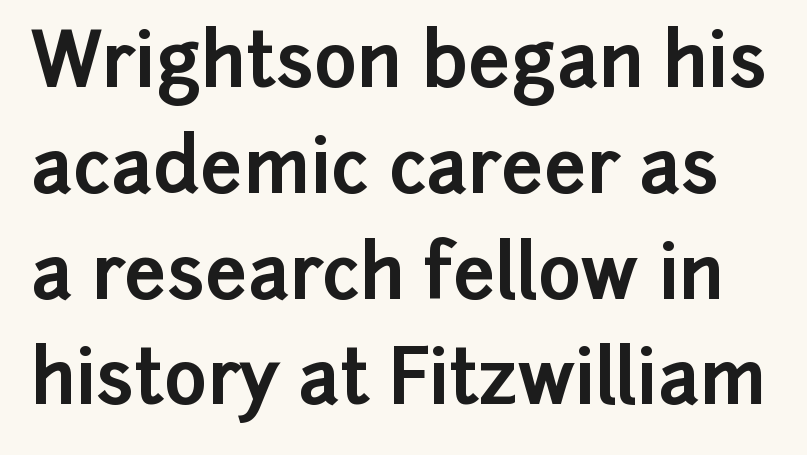
{"serif": "no", "italic": "no", "bold": "yes", "weight": "bold", "width": "normal", "stroke_contrast": "low", "x_height": "medium", "monospaced": "no", "underline": "no", "line_spacing": "normal", "line_spacing_ratio": 1.43, "letter_spacing": "normal", "letter_spacing_em": 0.0, "glyph_px": 74}
